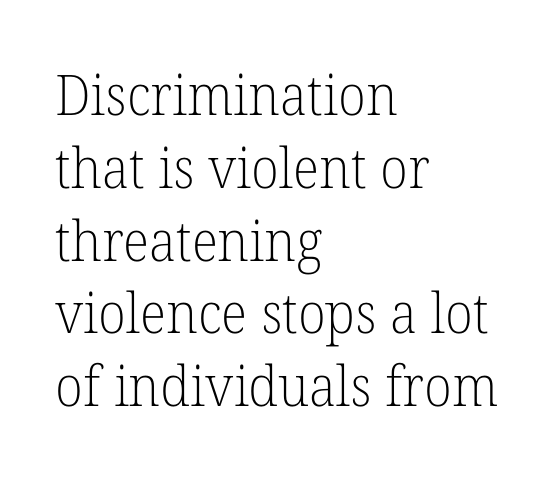
{"serif": "yes", "italic": "no", "bold": "no", "weight": "light", "width": "normal", "stroke_contrast": "low", "x_height": "medium", "monospaced": "no", "underline": "no", "align": "left", "line_spacing": "normal", "line_spacing_ratio": 1.3, "letter_spacing": "normal", "letter_spacing_em": 0.0, "glyph_px": 56}
